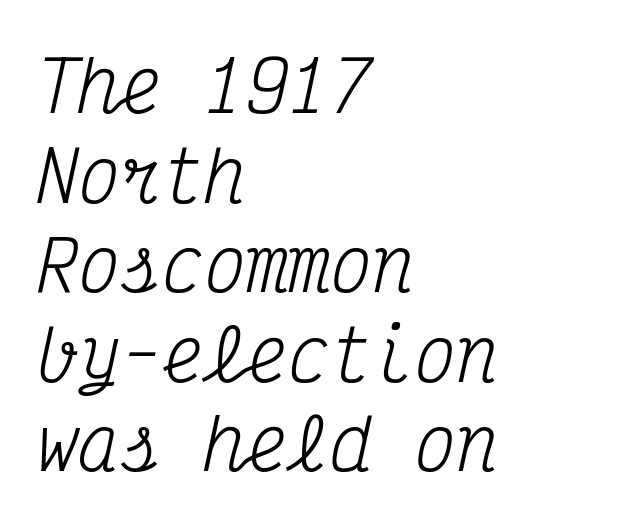
Q: Is the text bold? A: No.
Q: Is the text italic (slanted)? A: Yes, it leans right by about 12 degrees.
Q: Is the typeface a serif or a sans-serif typeface? A: Serif.
Q: Is the text underlined? A: No.
Q: How is the paragraph aligned? A: Left-aligned.
Q: Is the spacing between letters normal or unusually wide? A: Normal.
Q: Is the spacing between lines tight, normal or loose? A: Normal.
Q: Width (condensed, normal, or wide)? A: Condensed.
Q: Stroke contrast? A: Medium.
Q: x-height? A: Medium.
Q: Monospaced? A: Yes.
